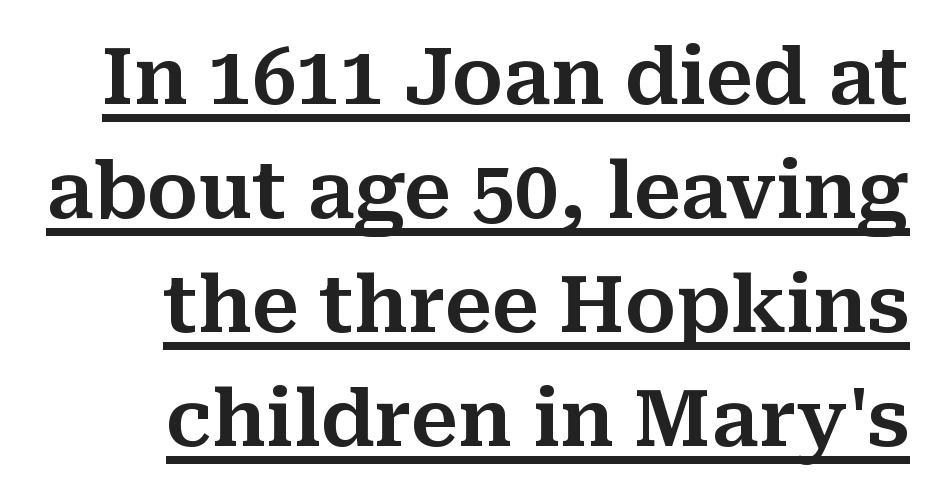
Q: Is the text italic (slanted)? A: No, it is upright.
Q: Is the typeface a serif or a sans-serif typeface? A: Serif.
Q: Is the text underlined? A: Yes.
Q: How is the paragraph aligned? A: Right-aligned.
Q: Is the spacing between letters normal or unusually wide? A: Normal.
Q: Is the spacing between lines tight, normal or loose? A: Normal.
Q: Width (condensed, normal, or wide)? A: Normal.
Q: Stroke contrast? A: Medium.
Q: x-height? A: Medium.
Q: Monospaced? A: No.
